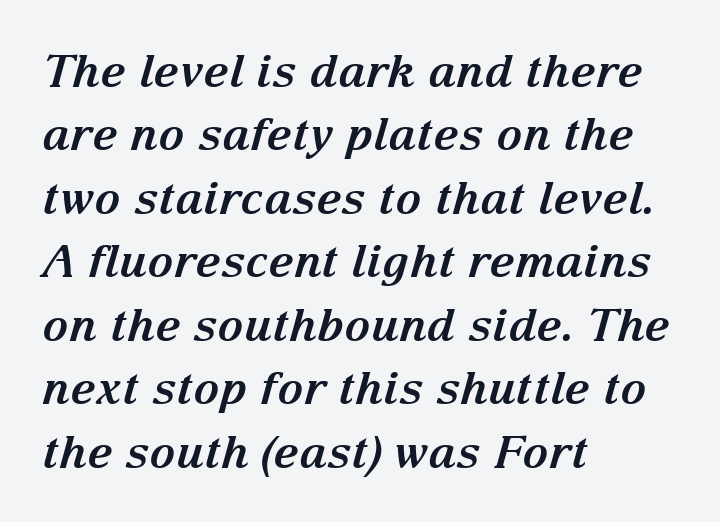
{"serif": "yes", "italic": "yes", "lean": "right", "slant_degrees": 15, "bold": "yes", "weight": "bold", "width": "normal", "stroke_contrast": "medium", "x_height": "medium", "monospaced": "no", "underline": "no", "align": "left", "line_spacing": "normal", "line_spacing_ratio": 1.41, "letter_spacing": "normal", "letter_spacing_em": 0.0, "glyph_px": 45}
